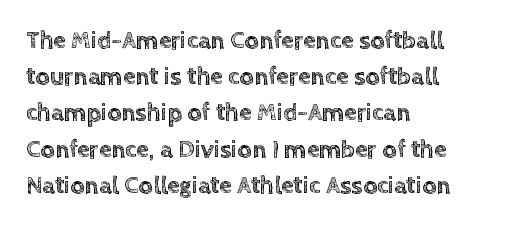
The image shows 25 px text type, upright; set left-aligned, normal line spacing (1.45x), normal letter spacing, not underlined.
